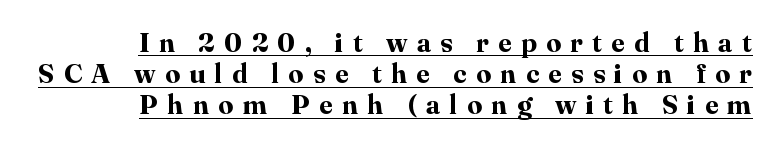
The image shows 27 px bold type, upright; set right-aligned, tight line spacing (1.15x), unusually wide letter spacing (+0.34 em), underlined.
